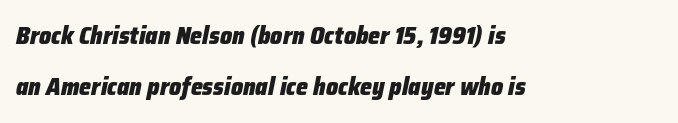
The image shows 24 px bold type, italic (leaning right); set left-aligned, loose line spacing (2.14x), normal letter spacing, not underlined.
